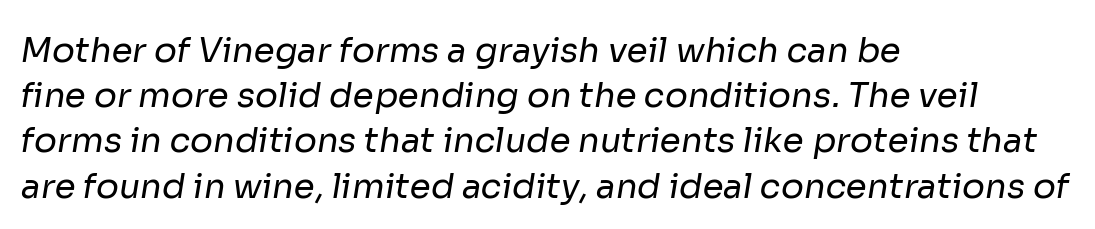
{"serif": "no", "bold": "no", "weight": "regular", "width": "normal", "stroke_contrast": "low", "x_height": "medium", "monospaced": "no", "underline": "no", "align": "left", "line_spacing": "normal", "line_spacing_ratio": 1.33, "letter_spacing": "normal", "letter_spacing_em": 0.0, "glyph_px": 34}
